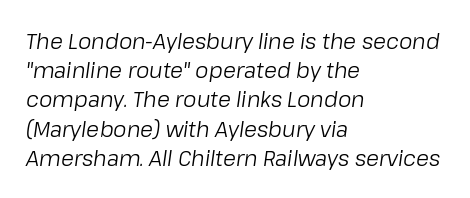
Unmarked baselines from the first word to the last. Vertical stems look standard width or narrower in stroke. Horizontally, the lines are justified to the leading edge only. Tracking here is standard; glyphs follow each other at the usual distance. Compared with ordinary roman type, these characters are visibly tilted.
